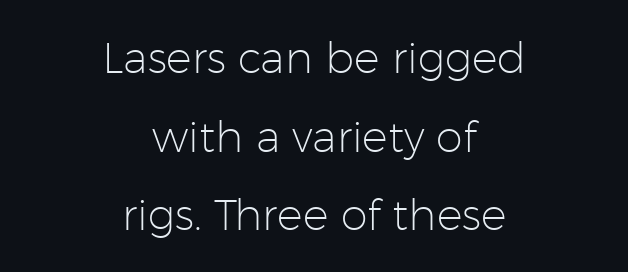
Q: Is the text bold? A: No.
Q: Is the text italic (slanted)? A: No, it is upright.
Q: Is the typeface a serif or a sans-serif typeface? A: Sans-serif.
Q: Is the text underlined? A: No.
Q: How is the paragraph aligned? A: Centered.
Q: Is the spacing between letters normal or unusually wide? A: Normal.
Q: Width (condensed, normal, or wide)? A: Normal.
Q: Stroke contrast? A: Low.
Q: x-height? A: Medium.
Q: Monospaced? A: No.
